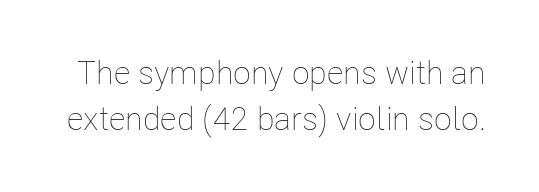
Q: Is the text bold? A: No.
Q: Is the text italic (slanted)? A: No, it is upright.
Q: Is the text underlined? A: No.
Q: Is the spacing between letters normal or unusually wide? A: Normal.
Q: Is the spacing between lines tight, normal or loose? A: Normal.
Q: Width (condensed, normal, or wide)? A: Condensed.
Q: Stroke contrast? A: Low.
Q: x-height? A: Medium.
Q: Monospaced? A: No.
